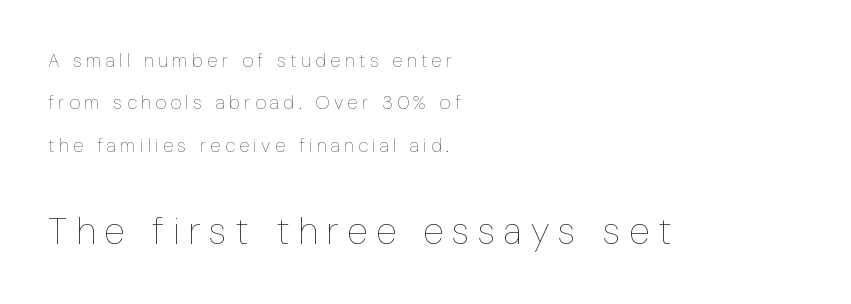
Q: Is the text bold? A: No.
Q: Is the text italic (slanted)? A: No, it is upright.
Q: Is the text underlined? A: No.
Q: How is the paragraph aligned? A: Left-aligned.
Q: Is the spacing between letters normal or unusually wide? A: Unusually wide.
Q: Is the spacing between lines tight, normal or loose? A: Loose.
Q: Which block of text is set in a larger size, the first (top) or the second (bottom)? A: The second (bottom) one.
Q: Width (condensed, normal, or wide)? A: Condensed.
Q: Stroke contrast? A: Low.
Q: x-height? A: Medium.
Q: Monospaced? A: No.
